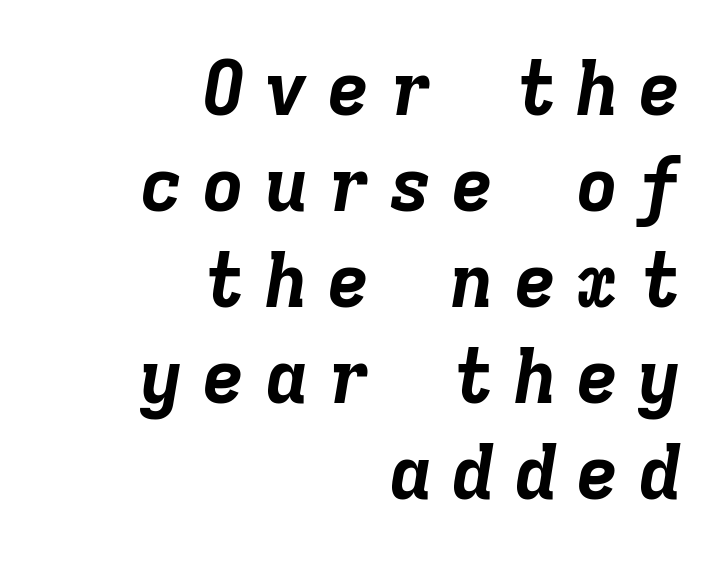
Anything drawn beneath the words? Only blank space. Tall strokes in this sample are angled rather than plumb. There is plenty of visible air inserted between adjacent glyphs. These lines are rendered in a fixed-pitch font. Each line ends at the same right margin while the left side varies.
